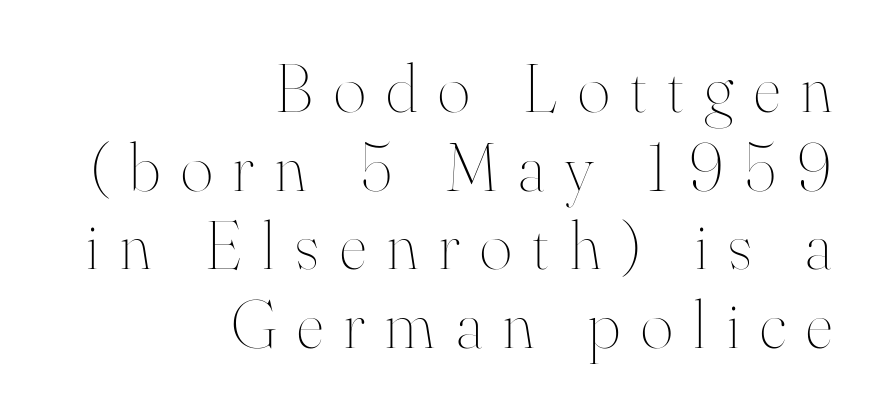
Q: Is the text bold? A: No.
Q: Is the text italic (slanted)? A: No, it is upright.
Q: Is the text underlined? A: No.
Q: How is the paragraph aligned? A: Right-aligned.
Q: Is the spacing between letters normal or unusually wide? A: Unusually wide.
Q: Is the spacing between lines tight, normal or loose? A: Tight.
Q: Width (condensed, normal, or wide)? A: Normal.
Q: Stroke contrast? A: High.
Q: x-height? A: Small.
Q: Monospaced? A: No.
